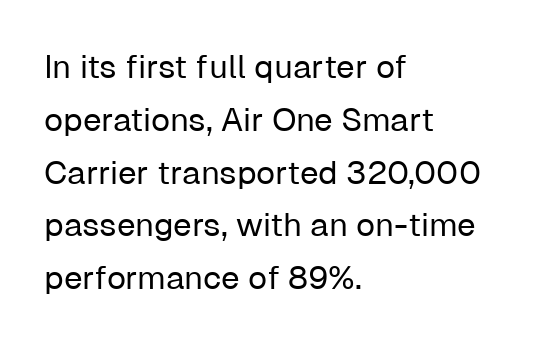
Q: Is the text bold? A: No.
Q: Is the text italic (slanted)? A: No, it is upright.
Q: Is the typeface a serif or a sans-serif typeface? A: Sans-serif.
Q: Is the text underlined? A: No.
Q: How is the paragraph aligned? A: Left-aligned.
Q: Is the spacing between letters normal or unusually wide? A: Normal.
Q: Is the spacing between lines tight, normal or loose? A: Normal.
Q: Width (condensed, normal, or wide)? A: Normal.
Q: Stroke contrast? A: Low.
Q: x-height? A: Medium.
Q: Monospaced? A: No.
